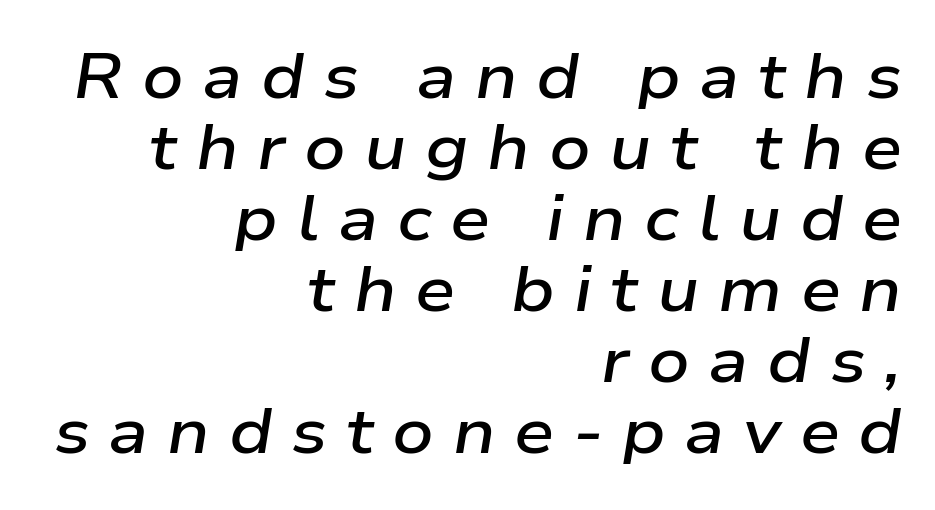
{"italic": "yes", "lean": "right", "slant_degrees": 9, "bold": "semi", "weight": "semibold", "width": "wide", "stroke_contrast": "low", "x_height": "medium", "monospaced": "no", "underline": "no", "align": "right", "line_spacing": "tight", "line_spacing_ratio": 1.11, "letter_spacing": "wide", "letter_spacing_em": 0.29, "glyph_px": 64}
